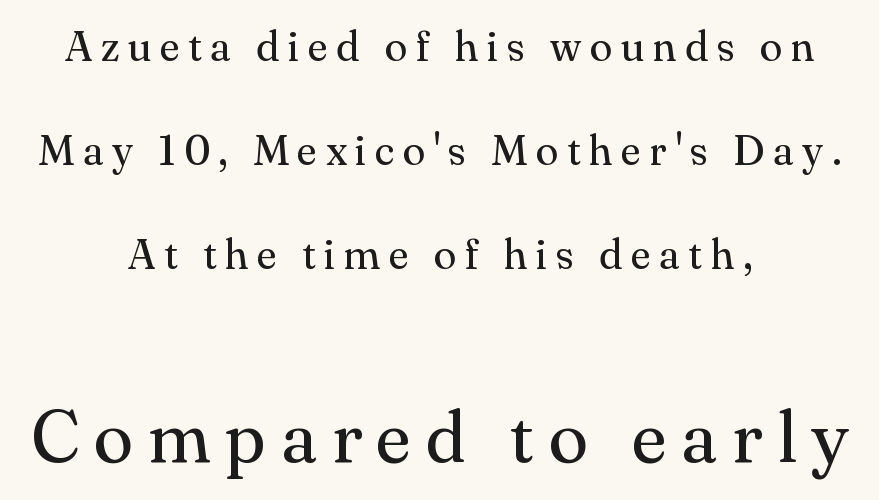
{"serif": "yes", "italic": "no", "bold": "no", "weight": "regular", "width": "normal", "stroke_contrast": "medium", "x_height": "small", "monospaced": "no", "underline": "no", "align": "center", "line_spacing": "loose", "line_spacing_ratio": 2.48, "letter_spacing": "wide", "letter_spacing_em": 0.2, "larger_block": "second", "size_ratio": 1.74, "glyph_px": 73}
